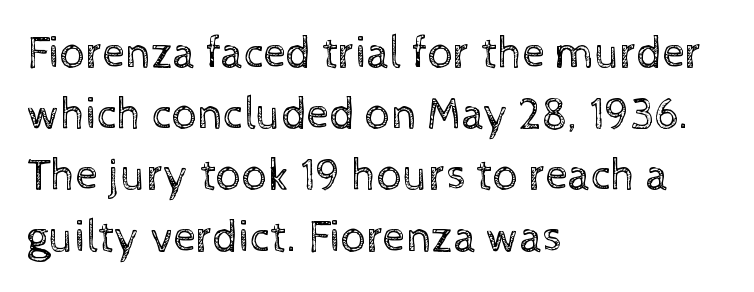
Rule under the text: the space is simply empty. The line texture is even and compact thanks to regular tracking. The axis of the letterforms is exactly vertical. The strokes are not fattened; the text isn't bold.
